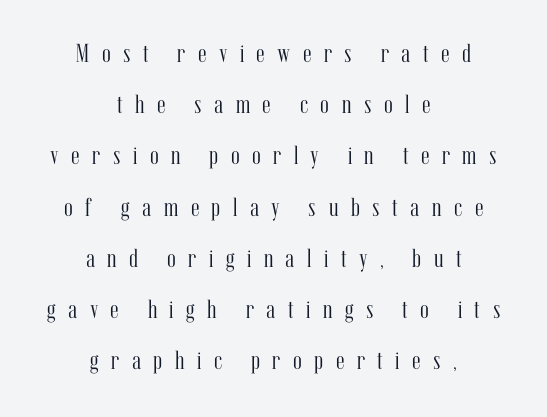
{"italic": "no", "bold": "no", "underline": "no", "align": "center", "line_spacing": "loose", "line_spacing_ratio": 1.97, "letter_spacing": "wide", "letter_spacing_em": 0.48, "glyph_px": 26}
